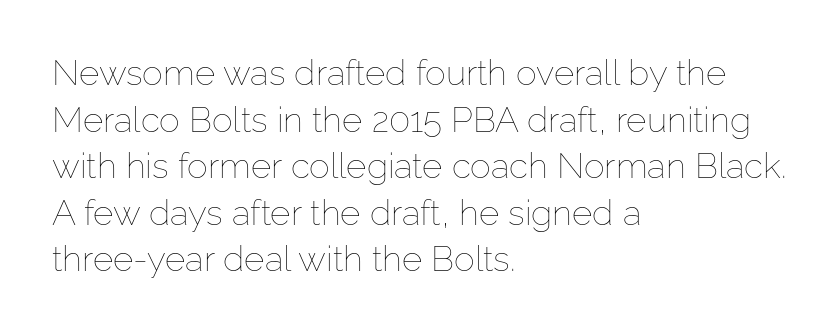
Q: Is the text bold? A: No.
Q: Is the text italic (slanted)? A: No, it is upright.
Q: Is the text underlined? A: No.
Q: How is the paragraph aligned? A: Left-aligned.
Q: Is the spacing between letters normal or unusually wide? A: Normal.
Q: Is the spacing between lines tight, normal or loose? A: Normal.
Q: Width (condensed, normal, or wide)? A: Normal.
Q: Stroke contrast? A: Low.
Q: x-height? A: Medium.
Q: Monospaced? A: No.
